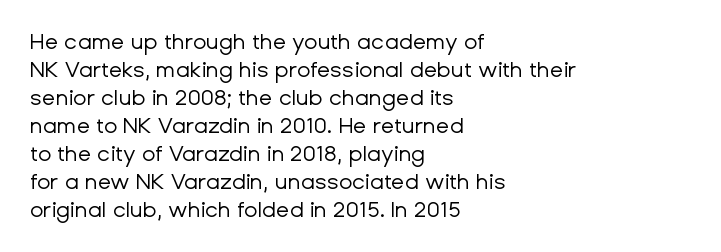
No extra ink here — the face is not bold. Students, observe: this is what conventionally led text looks like. Visually the block forms a straight wall on the left and a jagged coastline on the right. Clear beneath every line of the passage.
